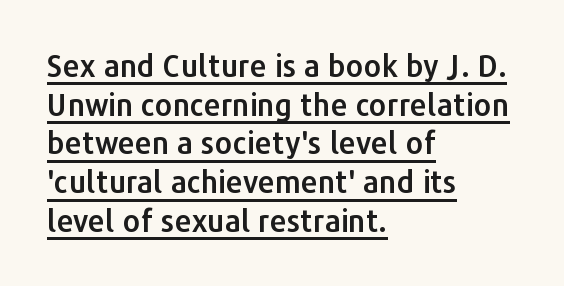
The glyphs in this specimen are sans serif. Nope, not italic — everything's standing straight. Teacher's note: observe the even left margin — that is flush-left alignment. Here the designer chose a conventional face with non-uniform glyph widths. This sample carries an underscore along the baseline area. Honestly, the letter spacing is just normal — you wouldn't notice it.
